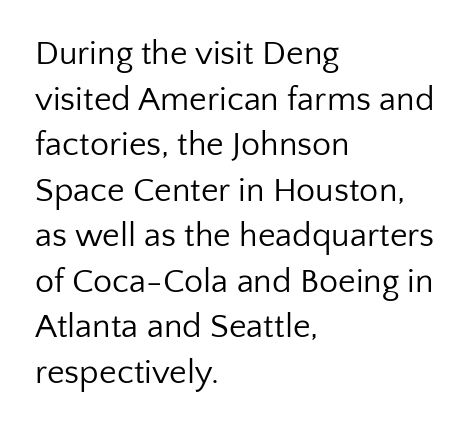
The image shows 34 px regular-weight sans-serif type, upright; set left-aligned, normal line spacing (1.34x), normal letter spacing, not underlined; low stroke contrast and a medium x-height.
